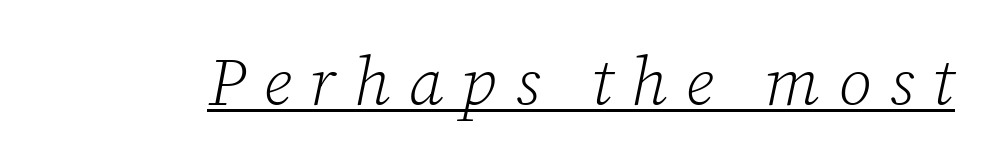
{"serif": "yes", "italic": "yes", "lean": "right", "slant_degrees": 12, "bold": "no", "weight": "light", "width": "normal", "stroke_contrast": "low", "x_height": "medium", "monospaced": "no", "underline": "yes", "letter_spacing": "wide", "letter_spacing_em": 0.27, "glyph_px": 67}
